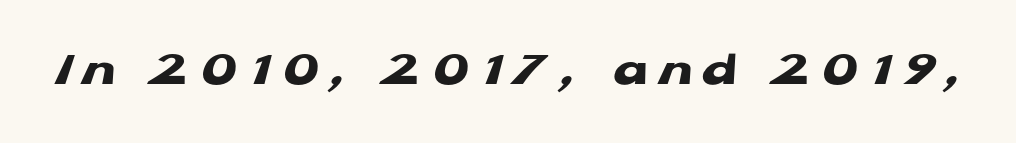
Q: Is the text bold? A: Yes.
Q: Is the typeface a serif or a sans-serif typeface? A: Sans-serif.
Q: Is the text underlined? A: No.
Q: Is the spacing between letters normal or unusually wide? A: Unusually wide.
Q: Width (condensed, normal, or wide)? A: Wide.
Q: Stroke contrast? A: Low.
Q: x-height? A: Medium.
Q: Monospaced? A: No.
